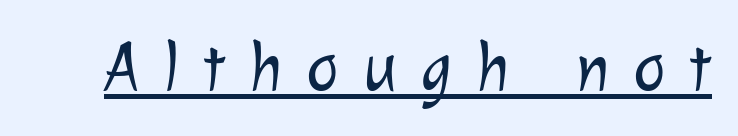
Q: Is the text bold? A: No.
Q: Is the typeface a serif or a sans-serif typeface? A: Sans-serif.
Q: Is the text underlined? A: Yes.
Q: Is the spacing between letters normal or unusually wide? A: Unusually wide.
Q: Width (condensed, normal, or wide)? A: Normal.
Q: Stroke contrast? A: Low.
Q: x-height? A: Medium.
Q: Monospaced? A: No.
